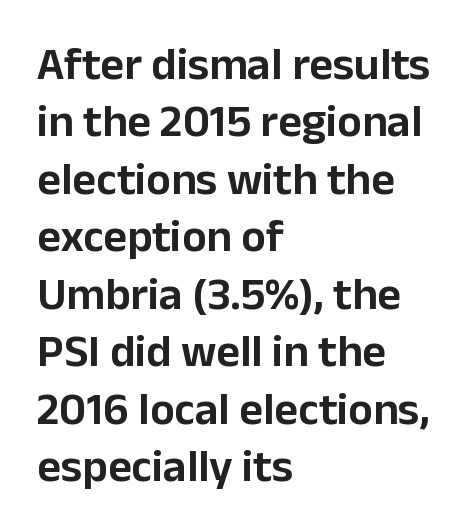
The image shows 46 px sans-serif type, upright; set left-aligned, normal line spacing (1.25x), normal letter spacing, not underlined; low stroke contrast and a medium x-height.
